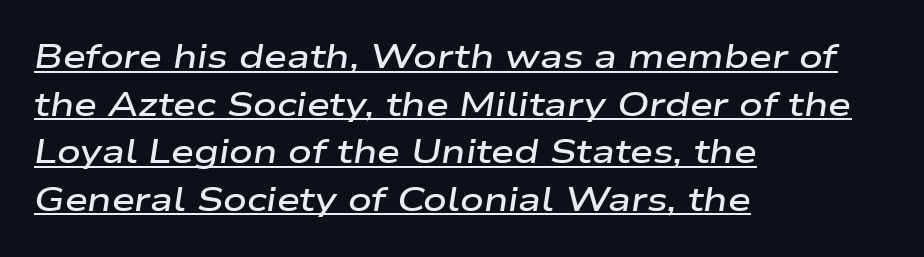
{"italic": "yes", "lean": "right", "slant_degrees": 9, "bold": "semi", "weight": "semibold", "width": "wide", "stroke_contrast": "low", "x_height": "medium", "monospaced": "no", "underline": "yes", "align": "left", "line_spacing": "normal", "line_spacing_ratio": 1.44, "letter_spacing": "normal", "letter_spacing_em": 0.0, "glyph_px": 33}
